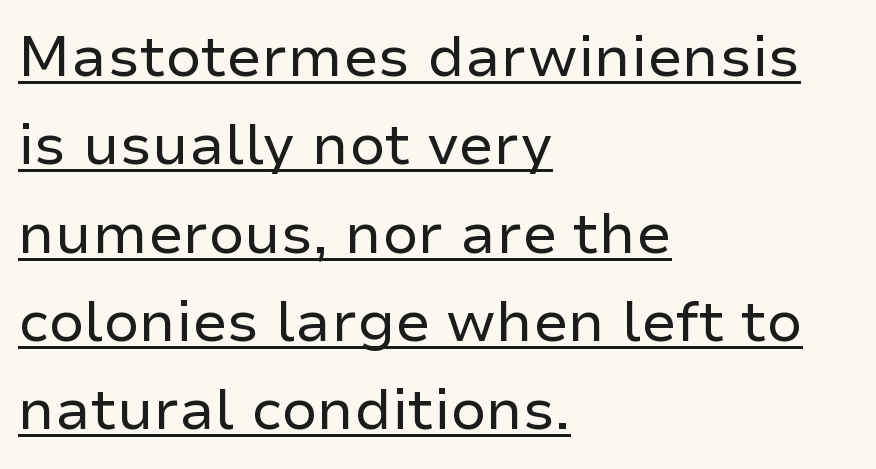
Q: Is the text bold? A: No.
Q: Is the text italic (slanted)? A: No, it is upright.
Q: Is the typeface a serif or a sans-serif typeface? A: Sans-serif.
Q: Is the text underlined? A: Yes.
Q: How is the paragraph aligned? A: Left-aligned.
Q: Is the spacing between letters normal or unusually wide? A: Normal.
Q: Is the spacing between lines tight, normal or loose? A: Normal.
Q: Width (condensed, normal, or wide)? A: Normal.
Q: Stroke contrast? A: Low.
Q: x-height? A: Medium.
Q: Monospaced? A: No.
